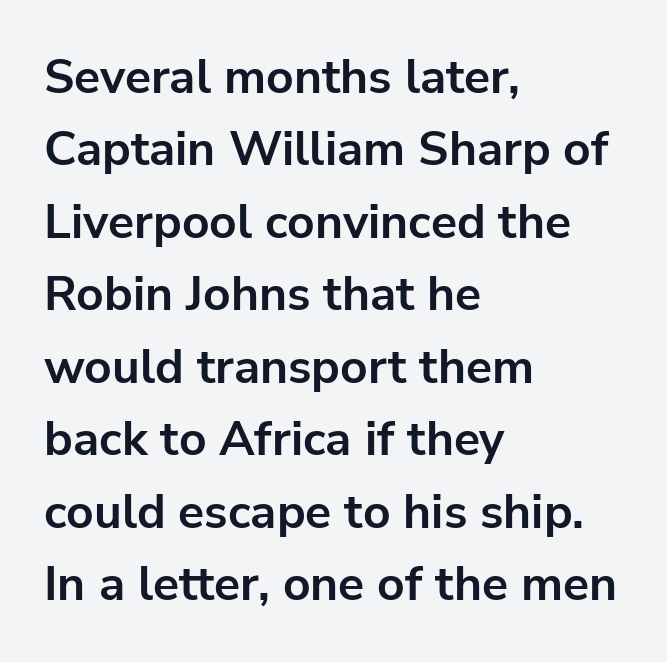
{"serif": "no", "italic": "no", "bold": "yes", "weight": "bold", "width": "normal", "stroke_contrast": "low", "x_height": "medium", "monospaced": "no", "underline": "no", "align": "left", "line_spacing": "normal", "line_spacing_ratio": 1.51, "letter_spacing": "normal", "letter_spacing_em": 0.0, "glyph_px": 48}
